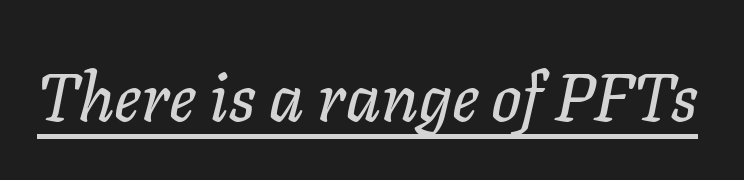
{"italic": "yes", "lean": "right", "slant_degrees": 11, "width": "normal", "stroke_contrast": "low", "x_height": "medium", "monospaced": "no", "underline": "yes", "letter_spacing": "normal", "letter_spacing_em": 0.0, "glyph_px": 67}
